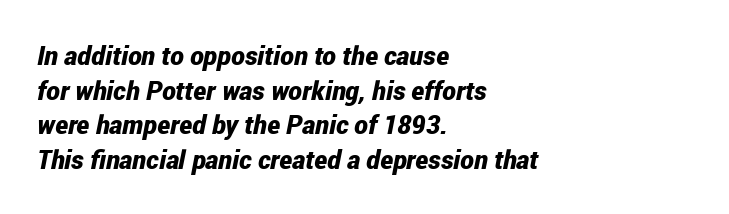
{"italic": "yes", "lean": "right", "slant_degrees": 12, "bold": "yes", "underline": "no", "align": "left", "line_spacing": "normal", "line_spacing_ratio": 1.33, "letter_spacing": "normal", "letter_spacing_em": 0.0, "glyph_px": 26}
